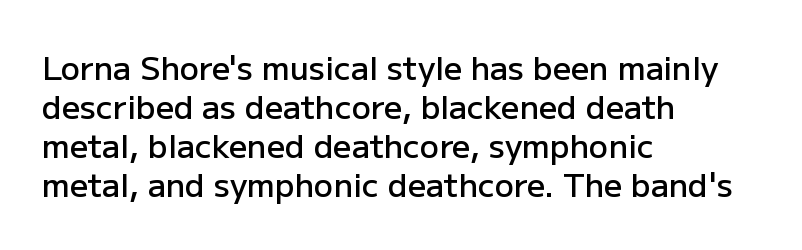
There is no visible air inserted between adjacent glyphs. A typesetter would call this proportional, since set widths differ per character. Each row of text sits above clean, open space. This sample uses a sans-serif face.
